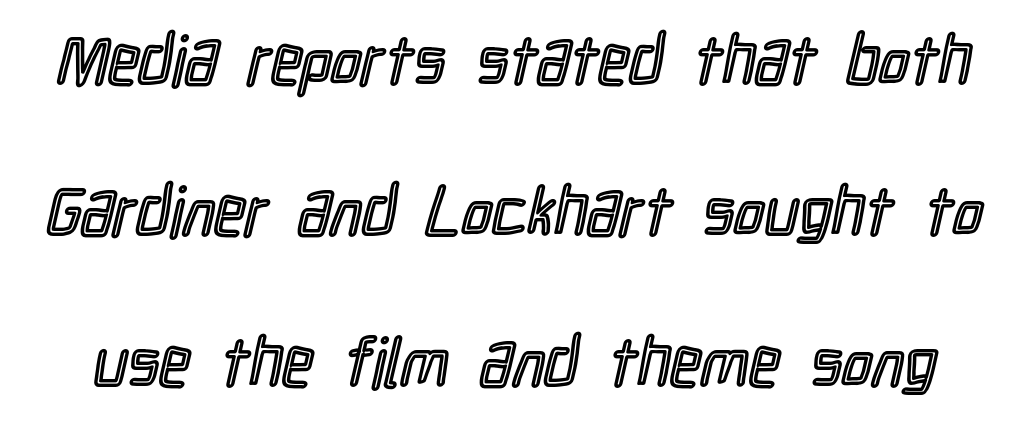
Q: Is the text italic (slanted)? A: Yes.
Q: Is the text underlined? A: No.
Q: Is the spacing between letters normal or unusually wide? A: Normal.
Q: Is the spacing between lines tight, normal or loose? A: Loose.
Q: Width (condensed, normal, or wide)? A: Condensed.
Q: x-height? A: Medium.
Q: Monospaced? A: No.
